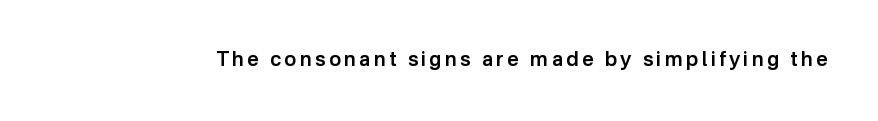
Q: Is the text bold? A: Semi-bold.
Q: Is the text italic (slanted)? A: No, it is upright.
Q: Is the text underlined? A: No.
